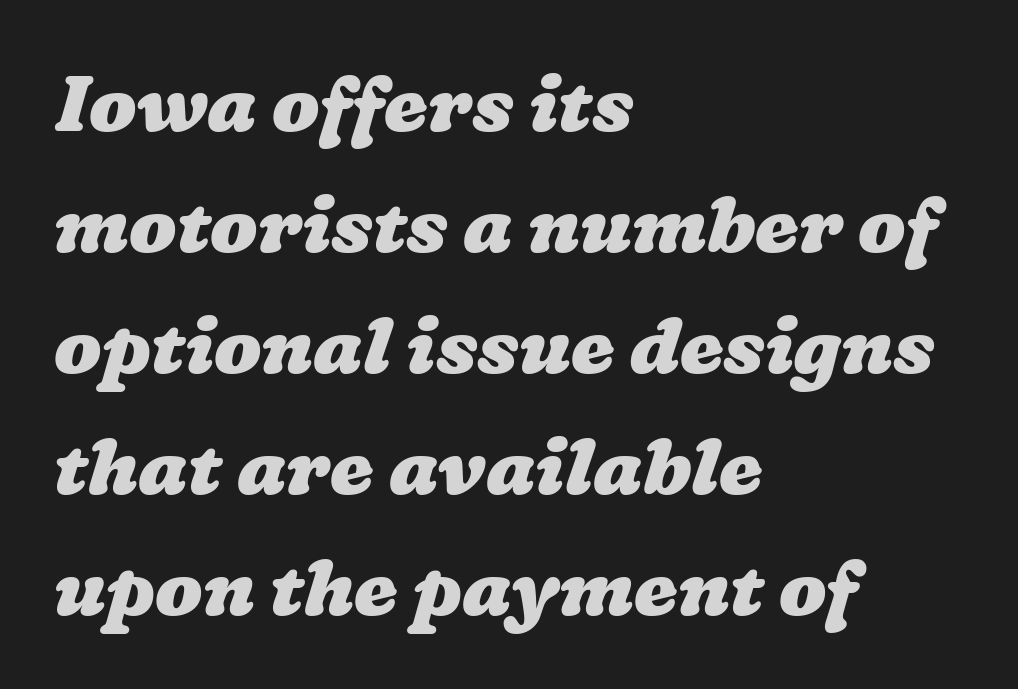
Honestly, the row spacing looks completely unremarkable. The passage shown is typed in a proportional face where columns would drift. This rendering features lettering with no underline. I'd describe the lettering as bold — thick and assertive.
